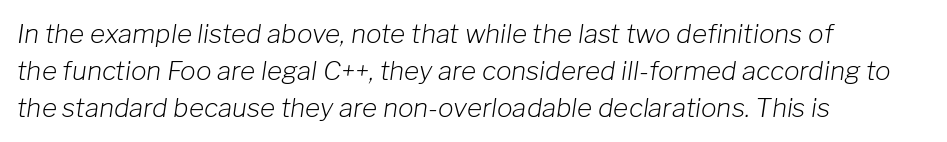
Beneath every word, the page is bare. Line starts are locked; line ends wander. Horizontal bands of white between lines are of average thickness. Letters have the restrained weight of plain body copy at most. The letters are slanted; this is an italic face. Glyph-to-glyph distance matches everyday printed text.
